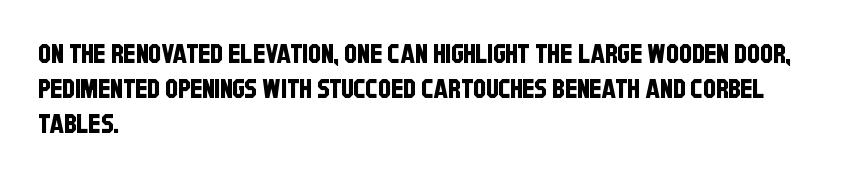
{"underline": "no", "align": "left", "line_spacing": "normal", "line_spacing_ratio": 1.34, "letter_spacing": "normal", "letter_spacing_em": 0.0, "glyph_px": 26}
